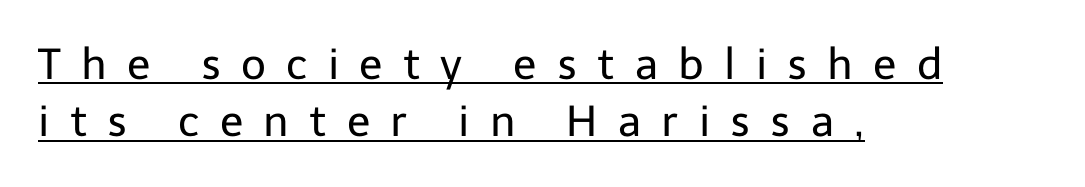
{"serif": "no", "italic": "no", "bold": "no", "weight": "regular", "width": "normal", "stroke_contrast": "low", "x_height": "medium", "monospaced": "no", "underline": "yes", "align": "left", "line_spacing": "normal", "line_spacing_ratio": 1.33, "letter_spacing": "wide", "letter_spacing_em": 0.47, "glyph_px": 43}
